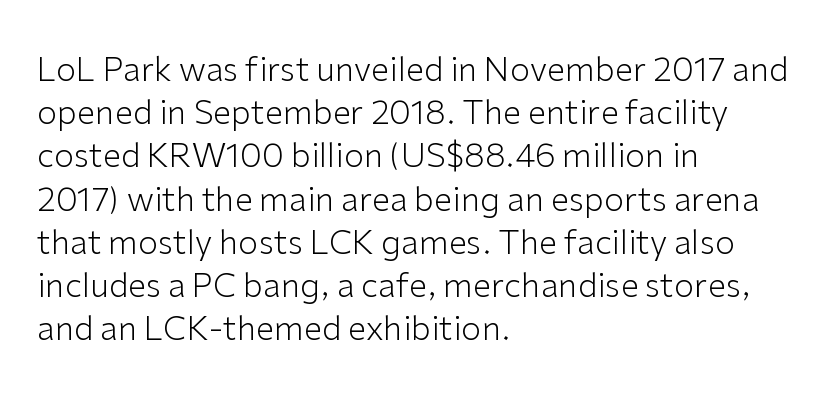
Q: Is the text bold? A: No.
Q: Is the text italic (slanted)? A: No, it is upright.
Q: Is the typeface a serif or a sans-serif typeface? A: Sans-serif.
Q: Is the text underlined? A: No.
Q: How is the paragraph aligned? A: Left-aligned.
Q: Is the spacing between letters normal or unusually wide? A: Normal.
Q: Is the spacing between lines tight, normal or loose? A: Normal.
Q: Width (condensed, normal, or wide)? A: Normal.
Q: Stroke contrast? A: Low.
Q: x-height? A: Medium.
Q: Monospaced? A: No.
